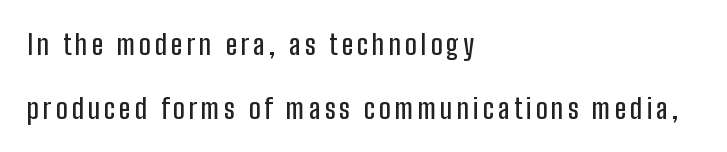
Q: Is the text italic (slanted)? A: No, it is upright.
Q: Is the typeface a serif or a sans-serif typeface? A: Sans-serif.
Q: Is the text underlined? A: No.
Q: How is the paragraph aligned? A: Left-aligned.
Q: Is the spacing between lines tight, normal or loose? A: Loose.
Q: Width (condensed, normal, or wide)? A: Condensed.
Q: Stroke contrast? A: Low.
Q: x-height? A: Medium.
Q: Monospaced? A: No.
